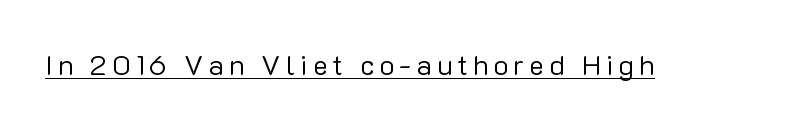
Italic? Not at all — the glyphs are vertical. Think of a printed novel: that variable character pitch is what you see here. Unbolded letterforms with no extra heft. Is this a sans? Yes — the strokes have no serifs.
